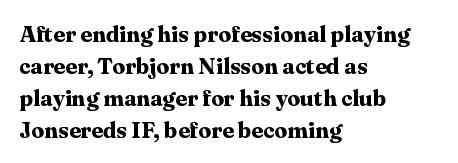
{"italic": "no", "bold": "yes", "underline": "no", "align": "left", "line_spacing": "normal", "line_spacing_ratio": 1.39, "letter_spacing": "normal", "letter_spacing_em": 0.0, "glyph_px": 23}
